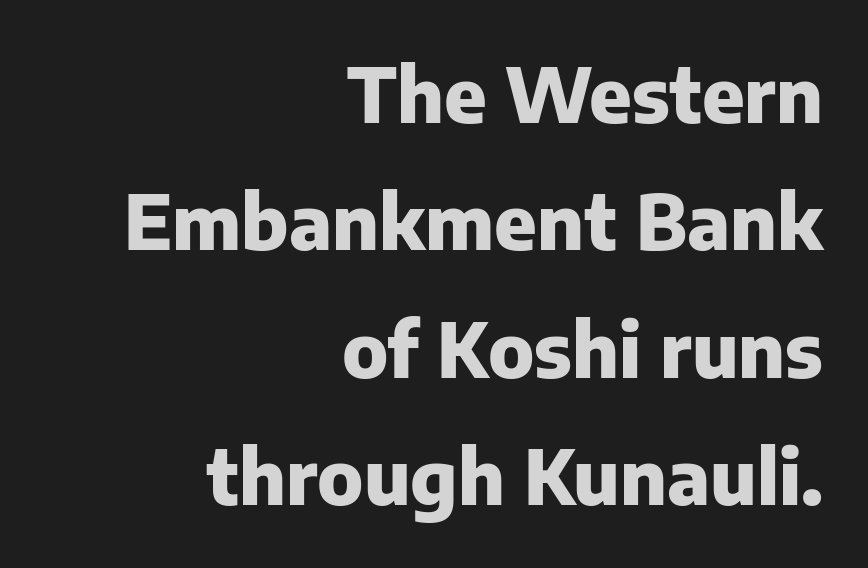
Q: Is the text bold? A: Yes.
Q: Is the text italic (slanted)? A: No, it is upright.
Q: Is the typeface a serif or a sans-serif typeface? A: Sans-serif.
Q: Is the text underlined? A: No.
Q: How is the paragraph aligned? A: Right-aligned.
Q: Is the spacing between letters normal or unusually wide? A: Normal.
Q: Is the spacing between lines tight, normal or loose? A: Normal.
Q: Width (condensed, normal, or wide)? A: Normal.
Q: Stroke contrast? A: Low.
Q: x-height? A: Medium.
Q: Monospaced? A: No.
